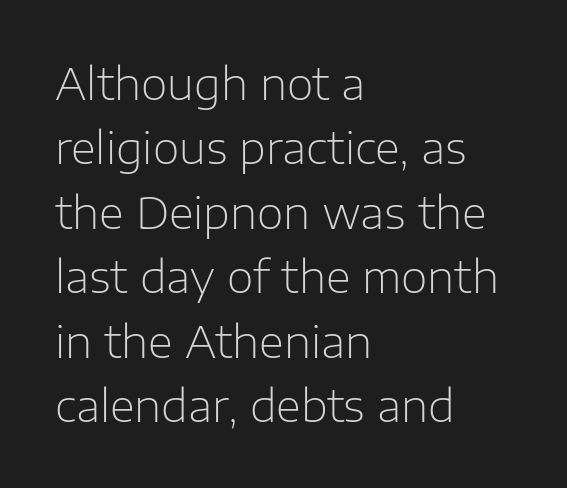
Q: Is the text bold? A: No.
Q: Is the text italic (slanted)? A: No, it is upright.
Q: Is the typeface a serif or a sans-serif typeface? A: Sans-serif.
Q: Is the text underlined? A: No.
Q: How is the paragraph aligned? A: Left-aligned.
Q: Is the spacing between letters normal or unusually wide? A: Normal.
Q: Is the spacing between lines tight, normal or loose? A: Normal.
Q: Width (condensed, normal, or wide)? A: Normal.
Q: Stroke contrast? A: Low.
Q: x-height? A: Medium.
Q: Monospaced? A: No.
